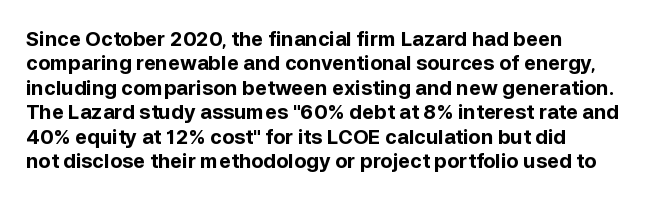
In terms of weight, the rendering is a true, heavy bold. In CSS terms this would be text-align: left. This rendering leaves character spacing at its baseline value. Honestly, there is no underline to notice here at all. The typography opts for an upright posture over an oblique one.
